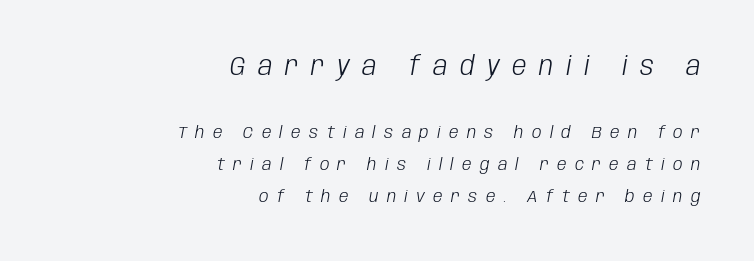
{"italic": "yes", "lean": "right", "slant_degrees": 10, "bold": "no", "underline": "no", "align": "right", "line_spacing_ratio": 1.88, "letter_spacing": "wide", "letter_spacing_em": 0.49, "larger_block": "first", "size_ratio": 1.53, "glyph_px": 26}
